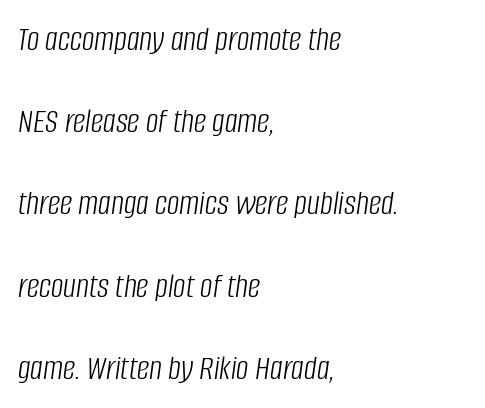
{"italic": "yes", "lean": "right", "slant_degrees": 8, "bold": "no", "weight": "light", "width": "condensed", "stroke_contrast": "low", "x_height": "large", "monospaced": "no", "underline": "no", "align": "left", "line_spacing": "loose", "line_spacing_ratio": 2.35, "letter_spacing": "normal", "letter_spacing_em": 0.0, "glyph_px": 35}
